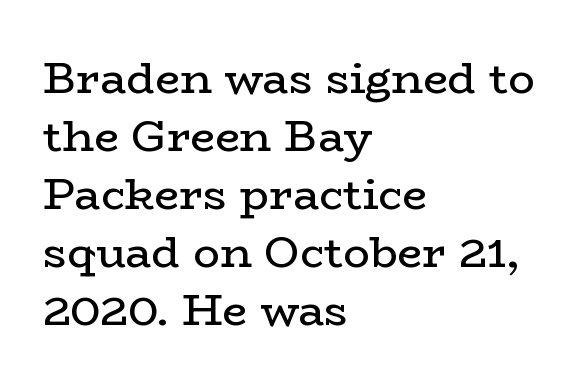
{"serif": "yes", "italic": "no", "bold": "no", "weight": "regular", "width": "wide", "stroke_contrast": "low", "x_height": "medium", "monospaced": "no", "underline": "no", "align": "left", "line_spacing": "normal", "line_spacing_ratio": 1.32, "letter_spacing": "normal", "letter_spacing_em": 0.0, "glyph_px": 44}
